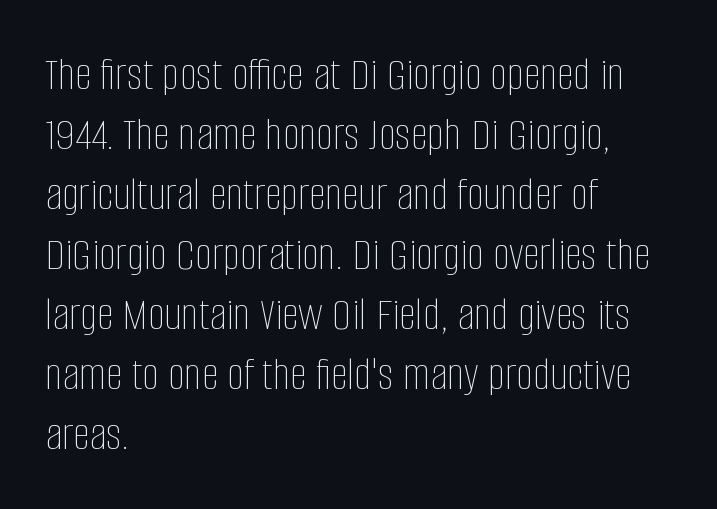
The paragraph has a hard left edge and a soft right edge. Check under the words: just untouched page. Is there any slant? The stems are plumb. The weight tops out at a normal text grade.
